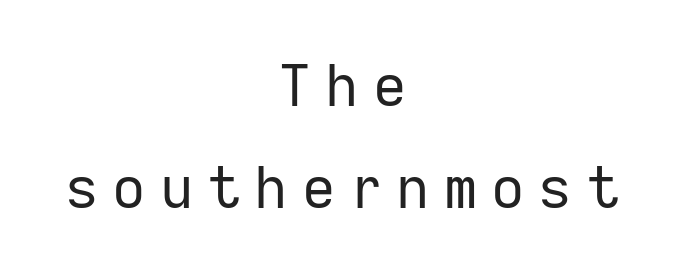
{"serif": "no", "italic": "no", "bold": "no", "weight": "regular", "width": "normal", "stroke_contrast": "low", "x_height": "medium", "monospaced": "yes", "underline": "no", "align": "center", "line_spacing_ratio": 1.76, "letter_spacing": "wide", "letter_spacing_em": 0.24, "glyph_px": 58}
